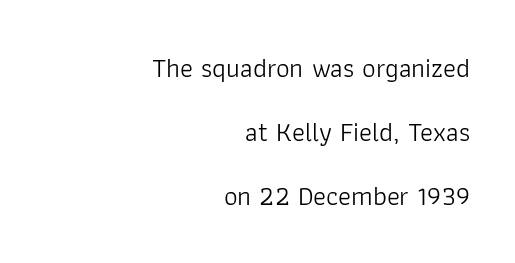
Between one letter and the next there's only the usual sliver of space. The line-height multiplier appears high, well above default. Unlike italic type, these characters show no tilt at all. The space beneath each line is pristine and unruled.
